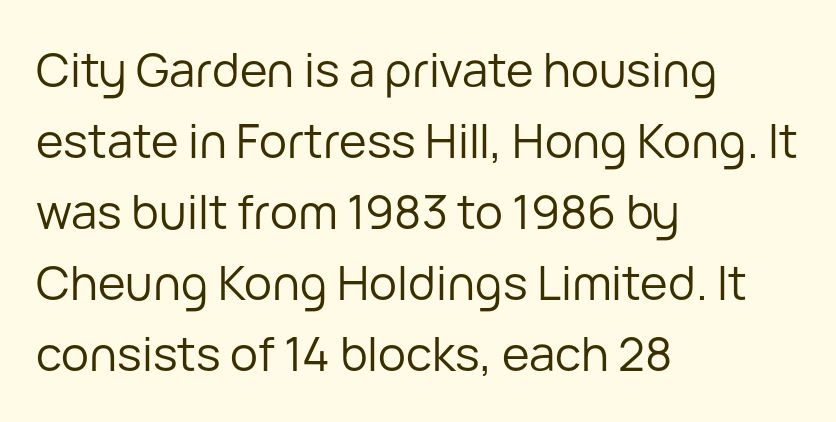
Words appear dense and cohesive because spacing is normal. Does the copy run flush right? No — it runs flush left. You can tell it's not italic because the verticals are truly vertical. These lines are rendered in a variable-pitch font. Observe the absence of serifs on each vertical stroke in this sample.
